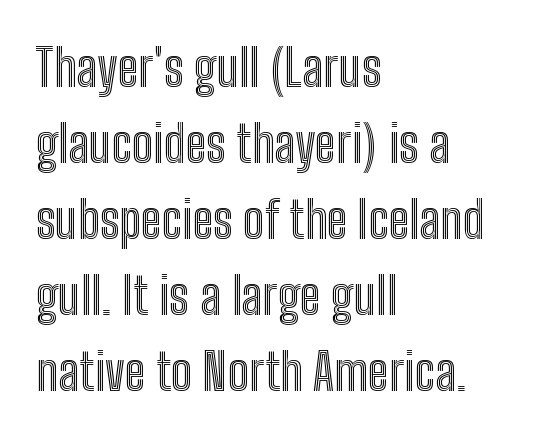
The letterforms sit shoulder to shoulder at normal distance. These lines are rendered in a variable-pitch font. Compared with a centered layout, this one pins lines to the left instead. Rule under the text: the space is simply empty.
